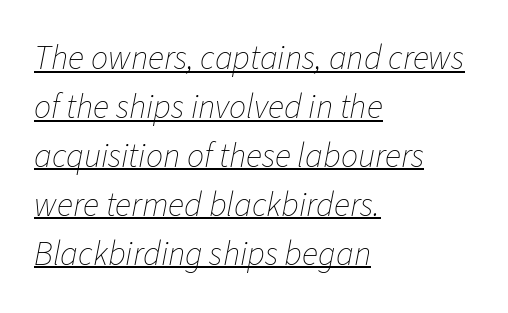
Honestly, the row spacing looks completely unremarkable. Proportional: the letters do not fall into vertical columns. The rag falls on the right side of this text block. Does a line run under the words? Yes, clearly. Is the letter spacing exaggerated? No — it looks like the ordinary default. Emphasis-style slanted type is in use.
